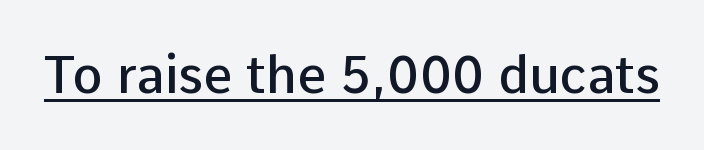
Q: Is the text bold? A: Semi-bold.
Q: Is the text italic (slanted)? A: No, it is upright.
Q: Is the typeface a serif or a sans-serif typeface? A: Sans-serif.
Q: Is the text underlined? A: Yes.
Q: Is the spacing between letters normal or unusually wide? A: Normal.
Q: Width (condensed, normal, or wide)? A: Normal.
Q: Stroke contrast? A: Low.
Q: x-height? A: Medium.
Q: Monospaced? A: No.
